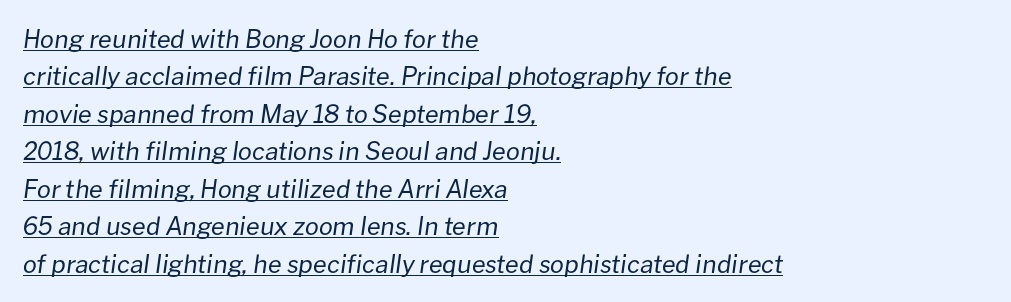
The image shows 25 px text type, italic (leaning right); set left-aligned, normal line spacing (1.5x), normal letter spacing, underlined.
